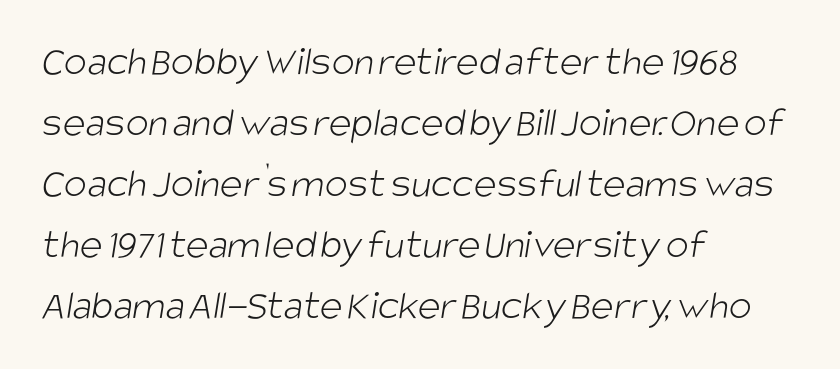
The image shows 43 px light, condensed sans-serif type; set left-aligned, normal line spacing (1.42x), normal letter spacing, not underlined; low stroke contrast and a large x-height.
